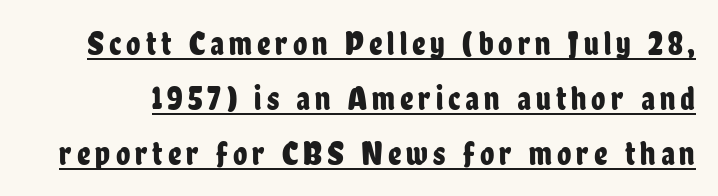
Q: Is the text italic (slanted)? A: No, it is upright.
Q: Is the typeface a serif or a sans-serif typeface? A: Sans-serif.
Q: Is the text underlined? A: Yes.
Q: Is the spacing between lines tight, normal or loose? A: Normal.
Q: Width (condensed, normal, or wide)? A: Condensed.
Q: Stroke contrast? A: Low.
Q: x-height? A: Medium.
Q: Monospaced? A: No.
